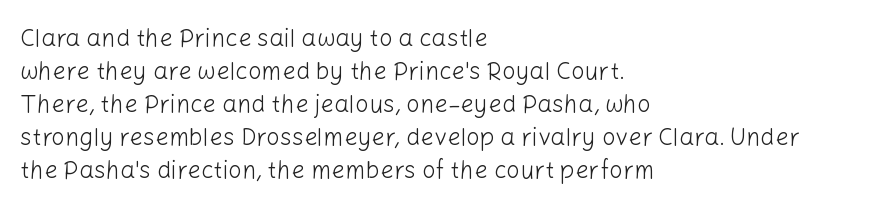
Horizontally, the lines are justified to the leading edge only. A roman cut, with each character standing at attention. The lines sit at an ordinary, default distance from one another. The font sits on the lighter half of the weight spectrum, regular included. Just letters on the line, the space beneath them empty. Standard letterfit; no display-style spreading of the glyphs.
